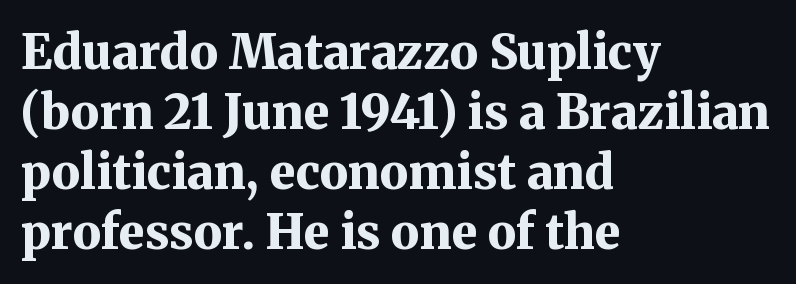
Has an underline been added? It has not. Notice how descenders clear the ascenders below comfortably — that's standard leading. Note: serifs present on the glyphs. The lettering stays uniformly vertical, giving the passage a roman look. Pretty heavy lettering here — definitely bold.
